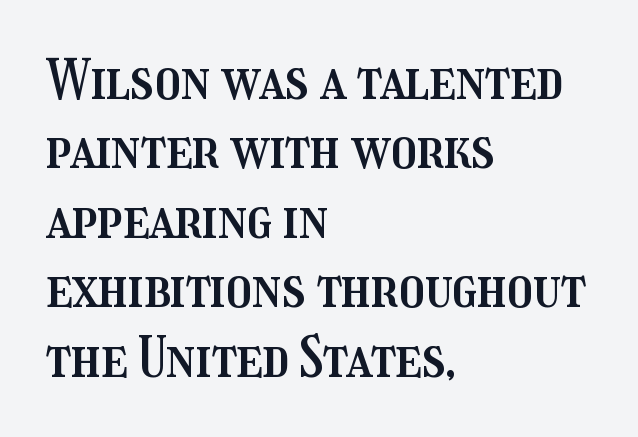
These lines are rendered in a variable-pitch font. A typesetter would mark this as roman, not italic. Nobody touched the tracking dial on this one. Type without underlining.
